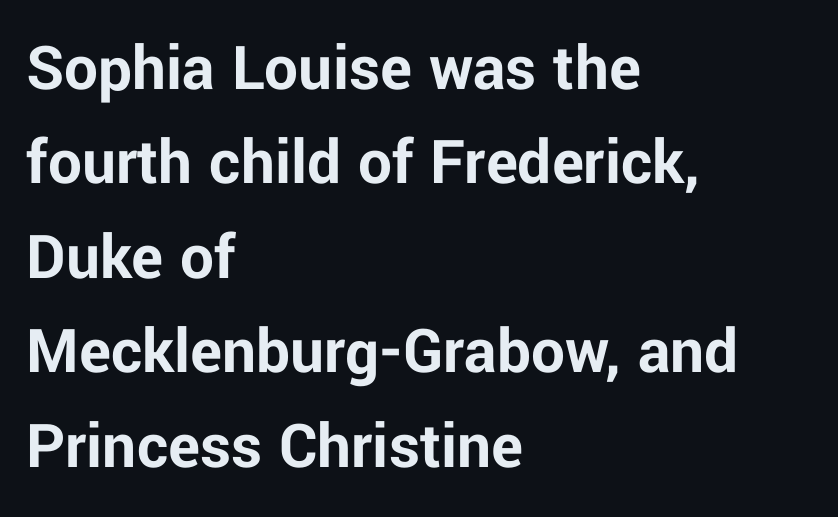
Q: Is the text bold? A: Yes.
Q: Is the text italic (slanted)? A: No, it is upright.
Q: Is the typeface a serif or a sans-serif typeface? A: Sans-serif.
Q: Is the text underlined? A: No.
Q: How is the paragraph aligned? A: Left-aligned.
Q: Is the spacing between letters normal or unusually wide? A: Normal.
Q: Is the spacing between lines tight, normal or loose? A: Normal.
Q: Width (condensed, normal, or wide)? A: Normal.
Q: Stroke contrast? A: Low.
Q: x-height? A: Medium.
Q: Monospaced? A: No.
